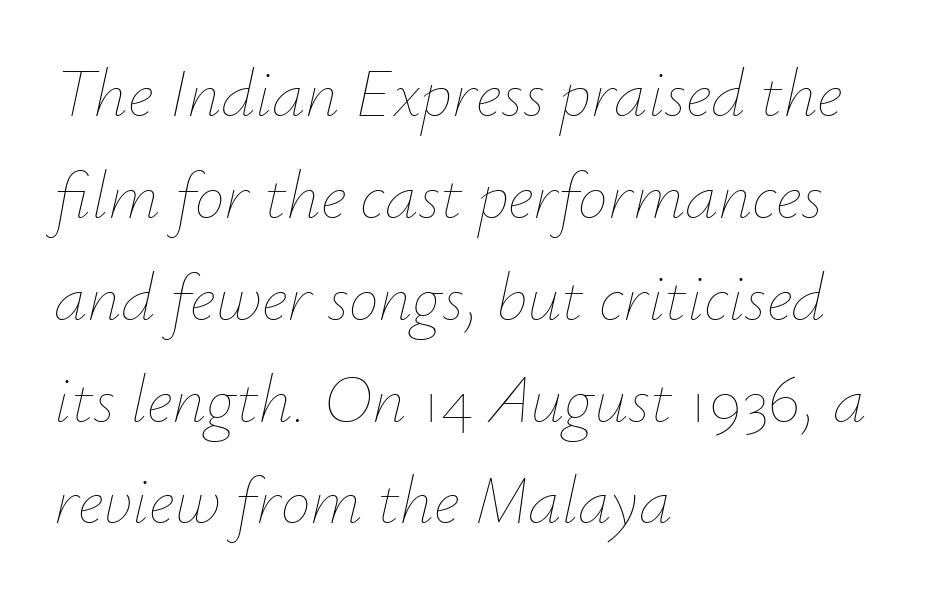
Q: Is the text bold? A: No.
Q: Is the text italic (slanted)? A: Yes, it leans right by about 12 degrees.
Q: Is the text underlined? A: No.
Q: How is the paragraph aligned? A: Left-aligned.
Q: Is the spacing between letters normal or unusually wide? A: Normal.
Q: Is the spacing between lines tight, normal or loose? A: Normal.
Q: Width (condensed, normal, or wide)? A: Normal.
Q: Stroke contrast? A: Low.
Q: x-height? A: Small.
Q: Monospaced? A: No.
